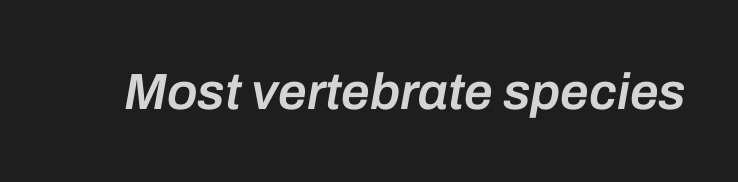
{"italic": "yes", "lean": "right", "slant_degrees": 10, "bold": "semi", "weight": "semibold", "width": "normal", "stroke_contrast": "low", "x_height": "medium", "monospaced": "no", "underline": "no", "letter_spacing": "normal", "letter_spacing_em": 0.0, "glyph_px": 51}
